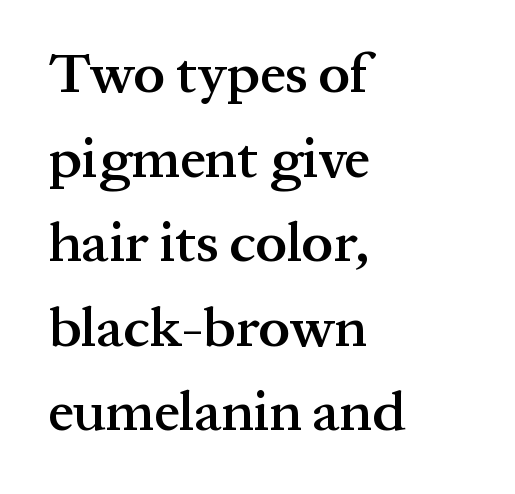
Q: Is the text bold? A: Semi-bold.
Q: Is the text italic (slanted)? A: No, it is upright.
Q: Is the typeface a serif or a sans-serif typeface? A: Serif.
Q: Is the text underlined? A: No.
Q: How is the paragraph aligned? A: Left-aligned.
Q: Is the spacing between letters normal or unusually wide? A: Normal.
Q: Is the spacing between lines tight, normal or loose? A: Normal.
Q: Width (condensed, normal, or wide)? A: Normal.
Q: Stroke contrast? A: Medium.
Q: x-height? A: Medium.
Q: Monospaced? A: No.
